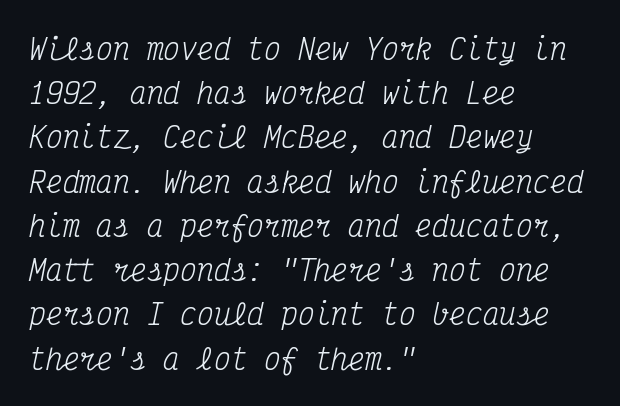
Q: Is the text bold? A: No.
Q: Is the text italic (slanted)? A: Yes, it leans right by about 12 degrees.
Q: Is the typeface a serif or a sans-serif typeface? A: Serif.
Q: Is the text underlined? A: No.
Q: How is the paragraph aligned? A: Left-aligned.
Q: Is the spacing between letters normal or unusually wide? A: Normal.
Q: Is the spacing between lines tight, normal or loose? A: Normal.
Q: Width (condensed, normal, or wide)? A: Condensed.
Q: Stroke contrast? A: Medium.
Q: x-height? A: Medium.
Q: Monospaced? A: Yes.
